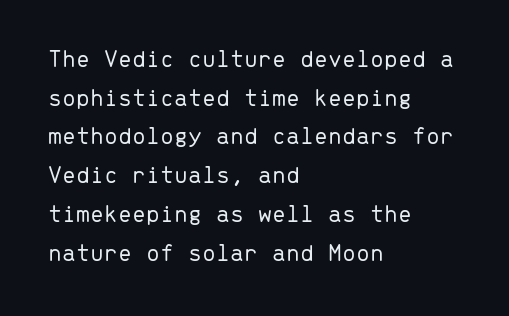
Notice how descenders clear the ascenders below comfortably — that's standard leading. Posture: vertical. Letter spacing: default. This rendering uses left alignment, leaving the right contour irregular.
